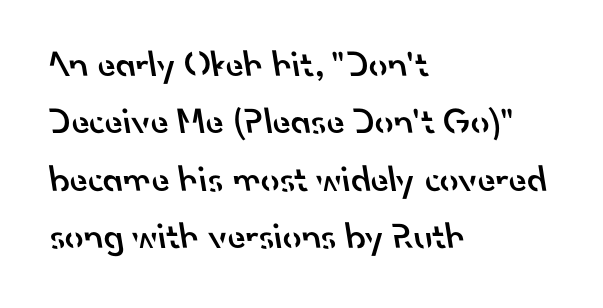
The image shows 37 px semibold sans-serif type; set left-aligned, normal line spacing (1.55x), normal letter spacing, not underlined; low stroke contrast and a small x-height.
